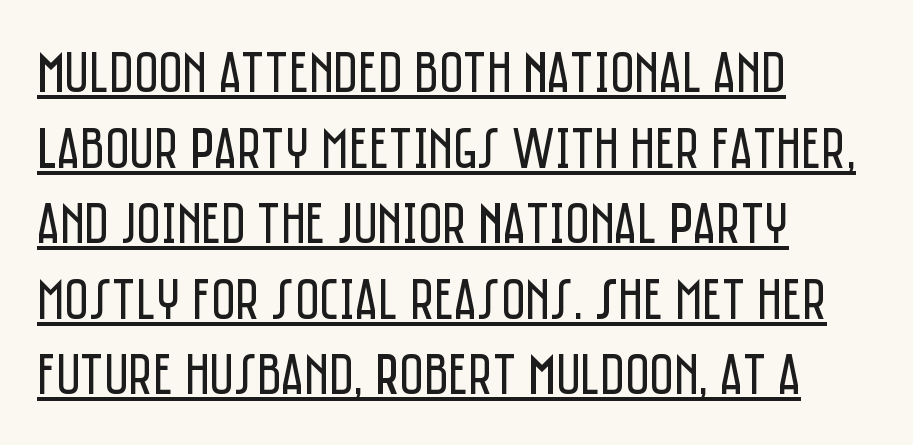
Spacing verdict: proportional, widths tailored to each character. Observe the absence of serifs on each vertical stroke in this sample. Compared with typical paragraphs, the rows here are spaced about the same. Glyph-to-glyph distance matches everyday printed text. The string is rendered with underlining switched on. Weight class: somewhere from thin through regular.
